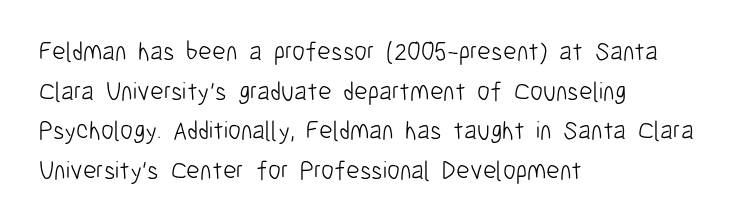
The block of text has a typical density, with ordinary space between rows. The line texture is even and compact thanks to regular tracking. Nothing heavy about these letters — not bold at all. Which margin do the lines hug? The left one — the right edge is uneven.
